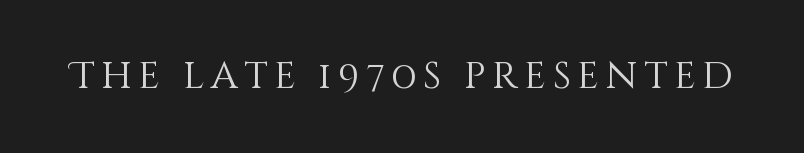
The face used here is proportionally spaced, like ordinary book or web type. Descender tails drop into unmarked territory. The specimen reads as upright at a glance. Letters have the restrained weight of plain body copy at most.
